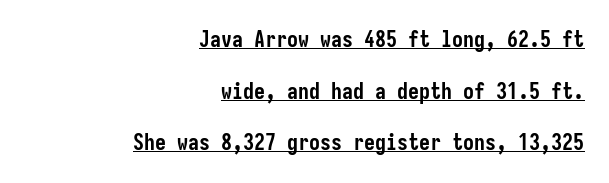
{"italic": "no", "bold": "yes", "underline": "yes", "align": "right", "line_spacing": "loose", "line_spacing_ratio": 2.35, "letter_spacing": "normal", "letter_spacing_em": 0.0, "glyph_px": 22}
